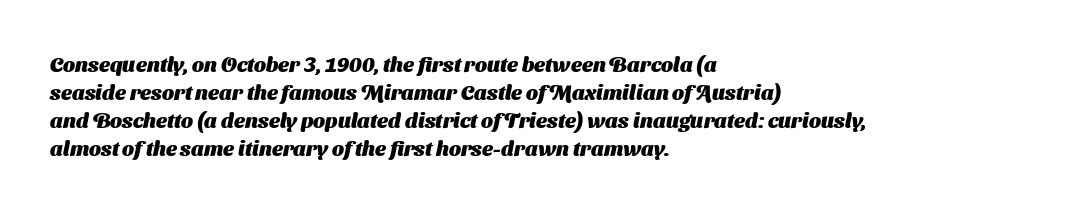
Q: Is the text bold? A: Yes.
Q: Is the text underlined? A: No.
Q: How is the paragraph aligned? A: Left-aligned.
Q: Is the spacing between letters normal or unusually wide? A: Normal.
Q: Is the spacing between lines tight, normal or loose? A: Normal.
